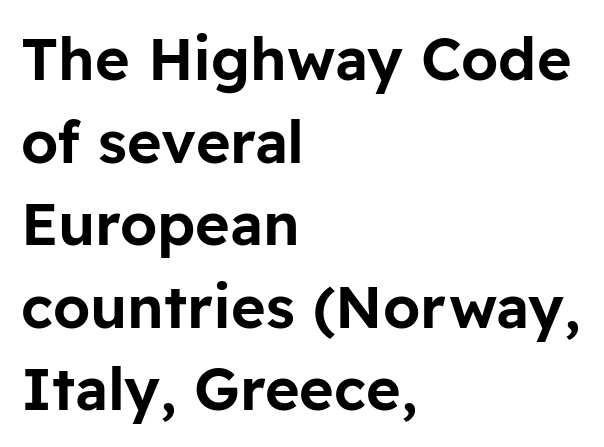
Q: Is the text italic (slanted)? A: No, it is upright.
Q: Is the typeface a serif or a sans-serif typeface? A: Sans-serif.
Q: Is the text underlined? A: No.
Q: How is the paragraph aligned? A: Left-aligned.
Q: Is the spacing between letters normal or unusually wide? A: Normal.
Q: Is the spacing between lines tight, normal or loose? A: Normal.
Q: Width (condensed, normal, or wide)? A: Normal.
Q: Stroke contrast? A: Low.
Q: x-height? A: Medium.
Q: Monospaced? A: No.
